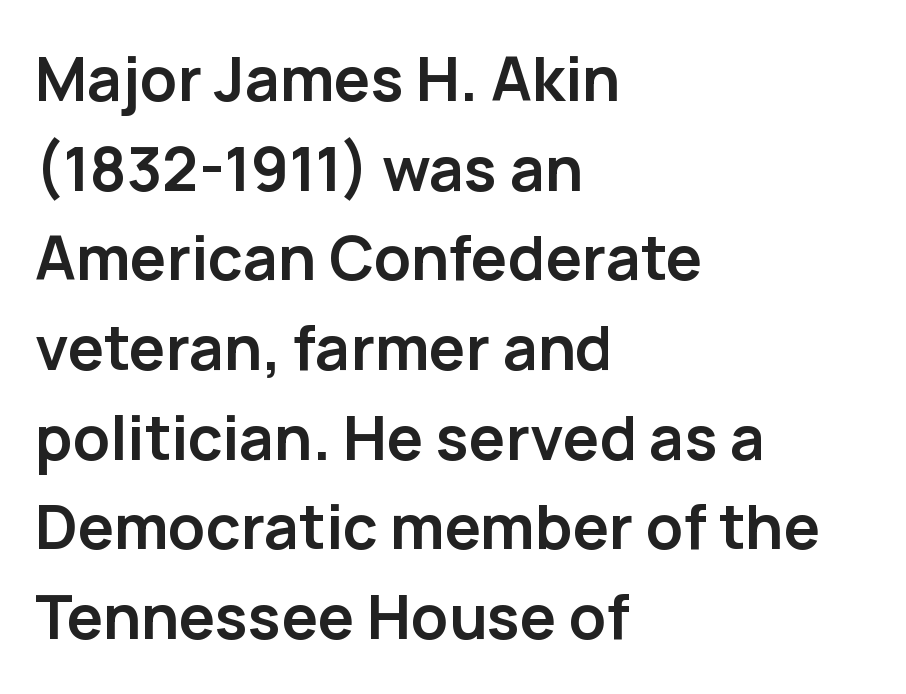
{"serif": "no", "italic": "no", "bold": "yes", "weight": "semibold", "width": "normal", "stroke_contrast": "low", "x_height": "medium", "monospaced": "no", "underline": "no", "align": "left", "line_spacing": "normal", "line_spacing_ratio": 1.47, "letter_spacing": "normal", "letter_spacing_em": 0.0, "glyph_px": 61}
